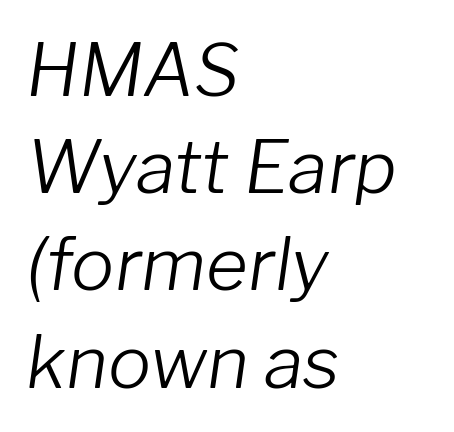
The image shows 72 px light type, italic (leaning right); set left-aligned, normal line spacing (1.35x), normal letter spacing, not underlined; low stroke contrast and a medium x-height.
